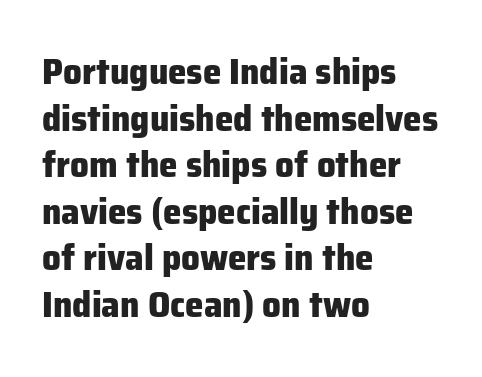
Set as a true bold cut, around the 700 mark. Quick note: interline space is typical. The characters display no serif detailing; their extremities are plain. Compared with a centered layout, this one pins lines to the left instead. The tracking reads as untouched default to a designer's eye. Rule under the text: the space is simply empty.
